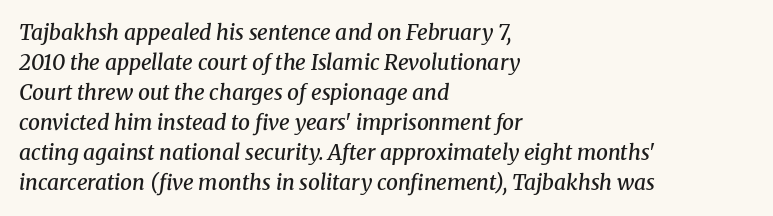
The image shows 21 px text type, italic (leaning right); set left-aligned, normal line spacing (1.43x), normal letter spacing, not underlined.
